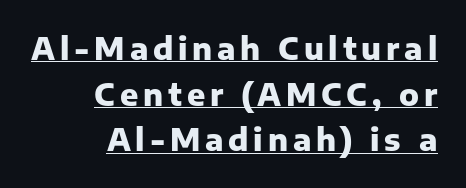
{"serif": "no", "italic": "no", "bold": "yes", "weight": "heavy", "width": "normal", "stroke_contrast": "low", "x_height": "medium", "monospaced": "no", "underline": "yes", "align": "right", "line_spacing": "normal", "line_spacing_ratio": 1.52, "glyph_px": 30}
